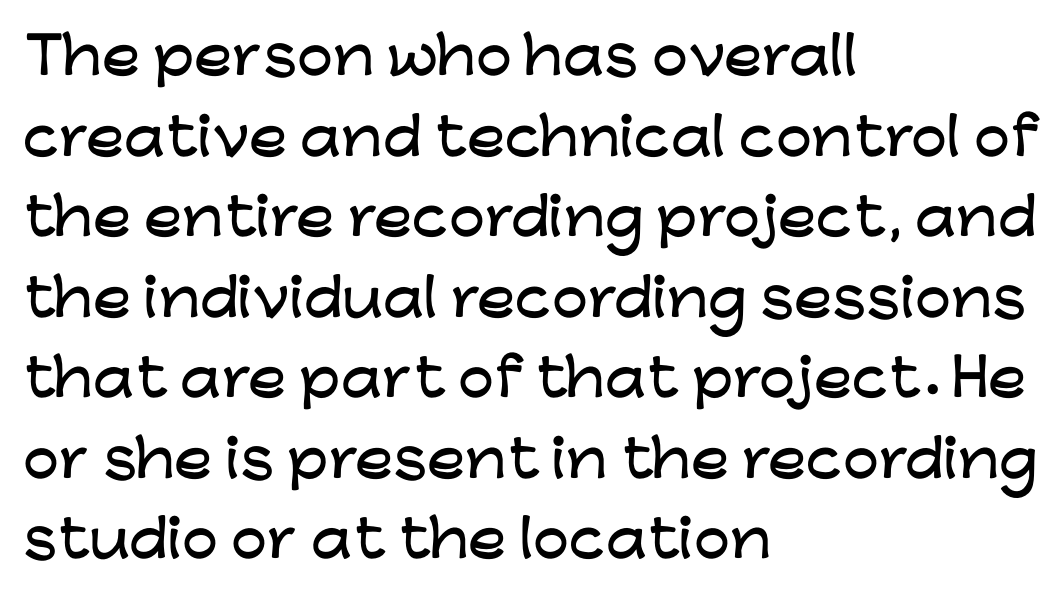
Q: Is the text italic (slanted)? A: No, it is upright.
Q: Is the typeface a serif or a sans-serif typeface? A: Sans-serif.
Q: Is the text underlined? A: No.
Q: How is the paragraph aligned? A: Left-aligned.
Q: Is the spacing between letters normal or unusually wide? A: Normal.
Q: Is the spacing between lines tight, normal or loose? A: Normal.
Q: Width (condensed, normal, or wide)? A: Wide.
Q: Stroke contrast? A: Low.
Q: x-height? A: Medium.
Q: Monospaced? A: No.
